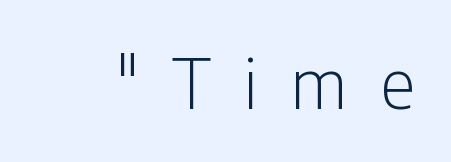
The letters advance in unequal steps, a hallmark of proportional type. Unmarked baselines from the first word to the last. Loose tracking; the words dissolve into strings of separated letters. Classification — sans serif.
